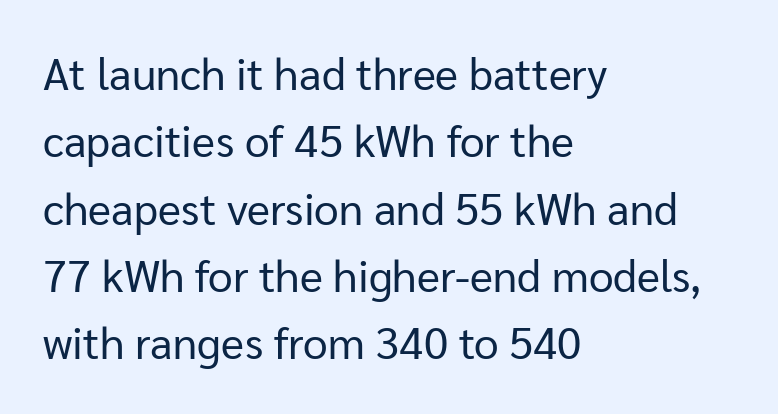
Q: Is the text bold? A: No.
Q: Is the text italic (slanted)? A: No, it is upright.
Q: Is the typeface a serif or a sans-serif typeface? A: Sans-serif.
Q: Is the text underlined? A: No.
Q: How is the paragraph aligned? A: Left-aligned.
Q: Is the spacing between letters normal or unusually wide? A: Normal.
Q: Is the spacing between lines tight, normal or loose? A: Normal.
Q: Width (condensed, normal, or wide)? A: Normal.
Q: Stroke contrast? A: Low.
Q: x-height? A: Medium.
Q: Monospaced? A: No.
